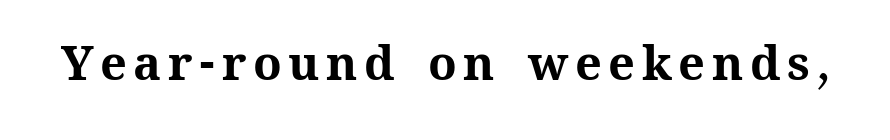
{"italic": "no", "bold": "yes", "weight": "bold", "width": "normal", "stroke_contrast": "medium", "x_height": "medium", "monospaced": "no", "underline": "no", "glyph_px": 47}
